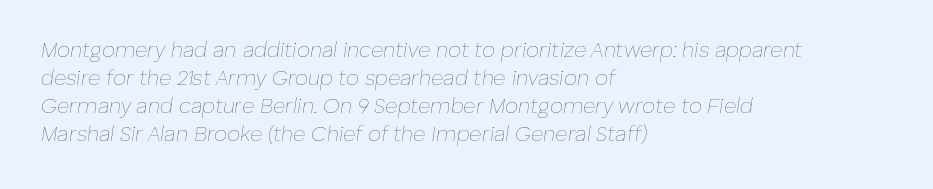
{"italic": "yes", "lean": "right", "slant_degrees": 8, "bold": "no", "underline": "no", "align": "left", "line_spacing": "normal", "line_spacing_ratio": 1.34, "letter_spacing": "normal", "letter_spacing_em": 0.0, "glyph_px": 21}
